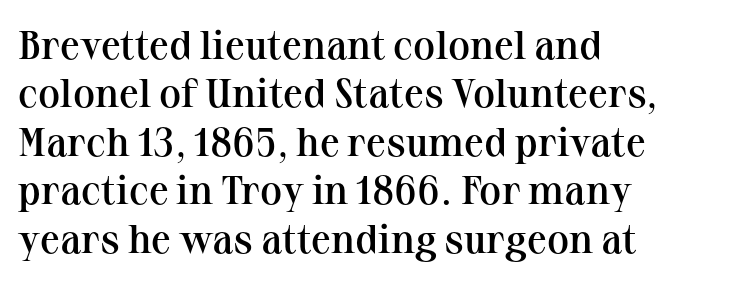
The glyphs are unaccompanied by any horizontal stroke below them. Caption: multi-line text, flush left, ragged right. The letters advance in unequal steps, a hallmark of proportional type. To sum up the face: it has serifs. Typesetter's note: demi weight, one step under bold.
